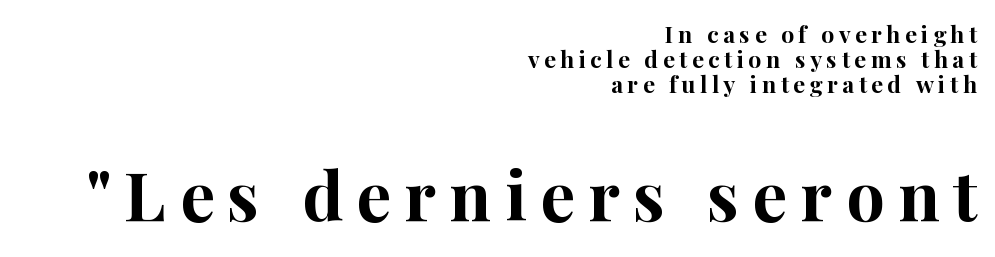
Heavy, bold letterforms. These lines huddle together more closely than default settings would place them. You could only call the tracking loose — the letters float apart. Horizontally, the lines are justified to the trailing edge only. Spacing verdict: proportional, widths tailored to each character.
